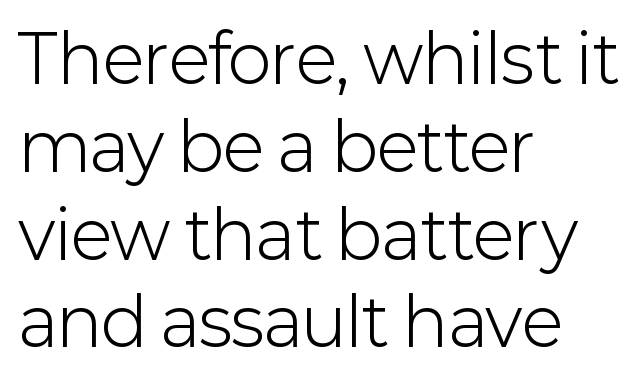
{"serif": "no", "italic": "no", "bold": "no", "weight": "light", "width": "normal", "stroke_contrast": "low", "x_height": "medium", "monospaced": "no", "underline": "no", "align": "left", "line_spacing": "normal", "line_spacing_ratio": 1.33, "letter_spacing": "normal", "letter_spacing_em": 0.0, "glyph_px": 66}
